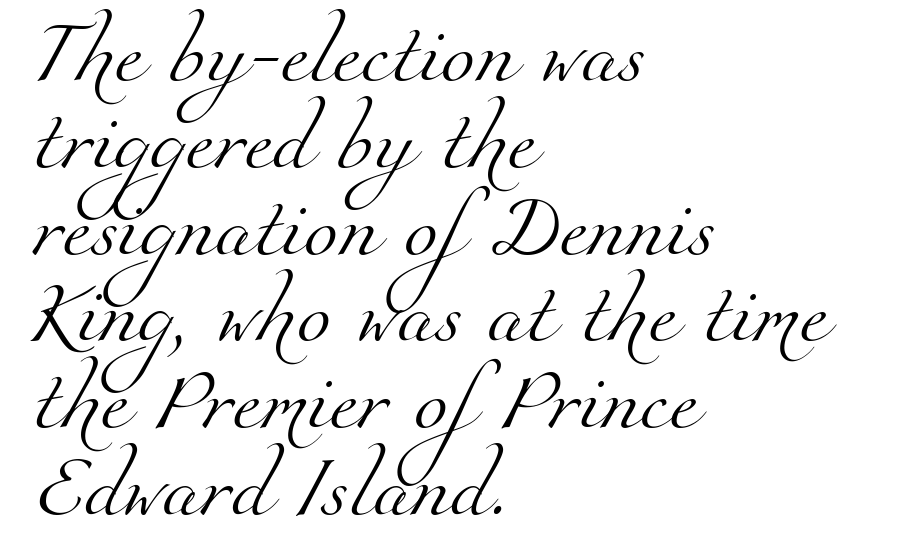
{"serif": "yes", "bold": "no", "weight": "light", "width": "normal", "stroke_contrast": "medium", "x_height": "small", "monospaced": "no", "underline": "no", "align": "left", "line_spacing": "normal", "line_spacing_ratio": 1.4, "letter_spacing": "normal", "letter_spacing_em": 0.0, "glyph_px": 62}
